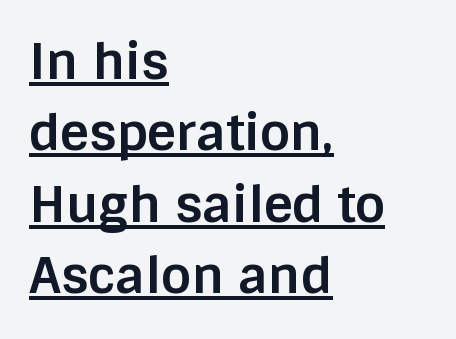
The image shows 50 px bold sans-serif type, upright; set left-aligned, normal line spacing (1.43x), normal letter spacing, underlined; low stroke contrast and a large x-height.
